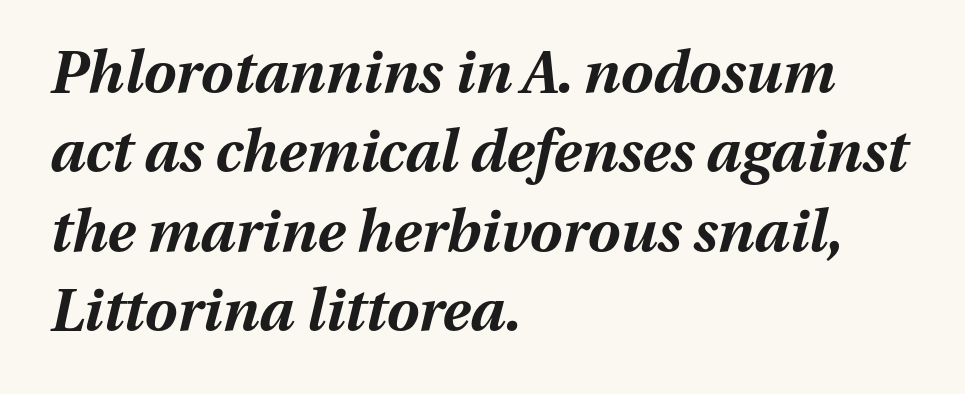
Q: Is the text bold? A: Yes.
Q: Is the text italic (slanted)? A: Yes, it leans right by about 13 degrees.
Q: Is the text underlined? A: No.
Q: How is the paragraph aligned? A: Left-aligned.
Q: Is the spacing between letters normal or unusually wide? A: Normal.
Q: Is the spacing between lines tight, normal or loose? A: Normal.
Q: Width (condensed, normal, or wide)? A: Normal.
Q: Stroke contrast? A: Medium.
Q: x-height? A: Medium.
Q: Monospaced? A: No.
